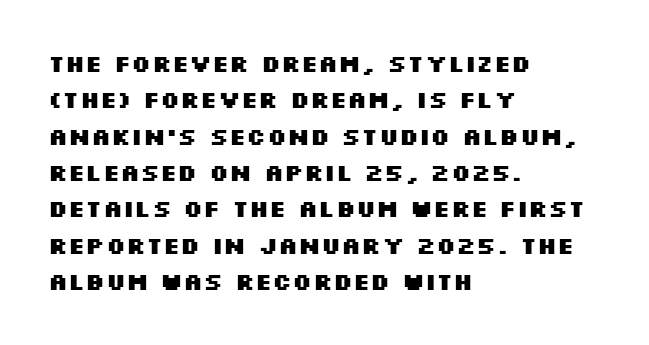
The text block is weighted toward the left margin, trailing off unevenly rightward. These lines carry a lot of weight — the face is fully bold. The letters stand upright; this is a roman face. Each row of text sits above clean, open space. This rendering leaves character spacing at its baseline value.
